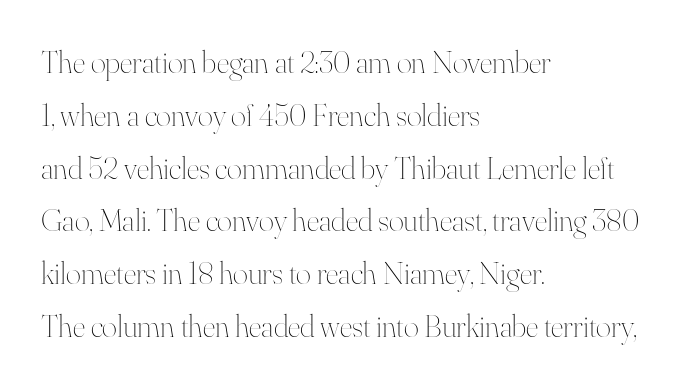
The image shows 32 px thin type, upright; set left-aligned, normal line spacing (1.65x), normal letter spacing, not underlined; high stroke contrast and a small x-height.
